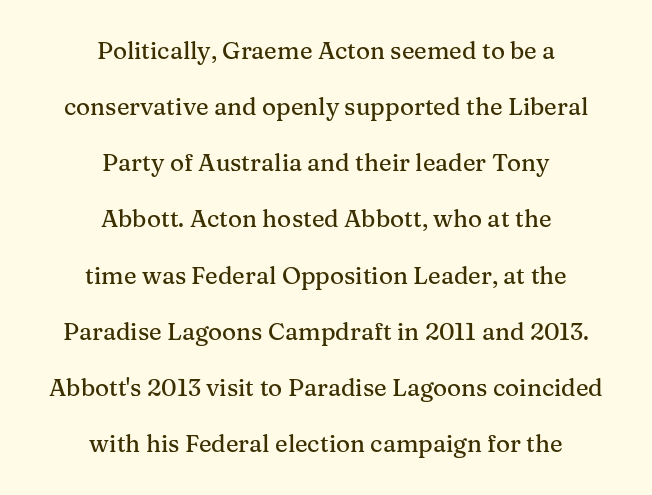
{"italic": "no", "underline": "no", "align": "center", "line_spacing": "loose", "line_spacing_ratio": 2.34, "letter_spacing": "normal", "letter_spacing_em": 0.0, "glyph_px": 24}
